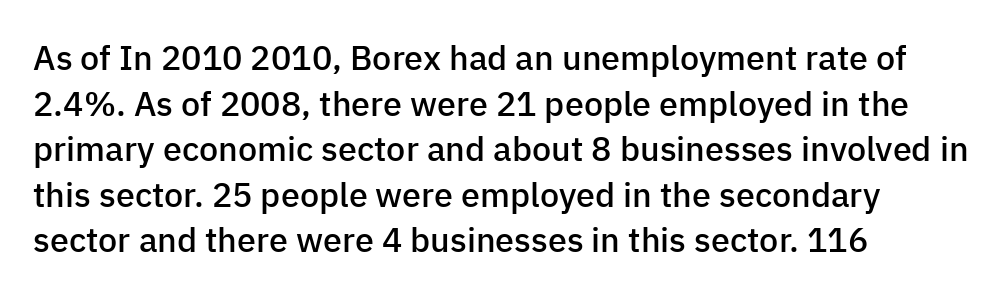
The image shows 34 px semibold sans-serif type, upright; set left-aligned, normal line spacing (1.34x), normal letter spacing, not underlined; low stroke contrast and a medium x-height.
